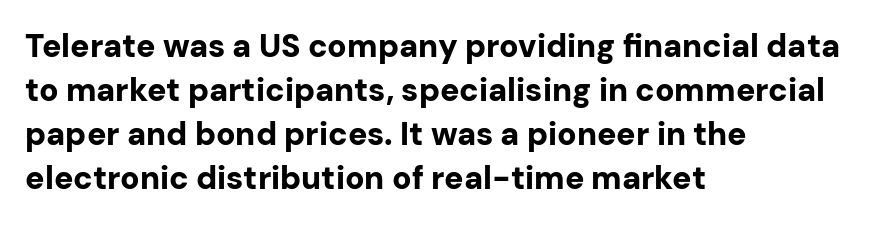
Q: Is the text bold? A: Yes.
Q: Is the text italic (slanted)? A: No, it is upright.
Q: Is the typeface a serif or a sans-serif typeface? A: Sans-serif.
Q: Is the text underlined? A: No.
Q: How is the paragraph aligned? A: Left-aligned.
Q: Is the spacing between letters normal or unusually wide? A: Normal.
Q: Is the spacing between lines tight, normal or loose? A: Normal.
Q: Width (condensed, normal, or wide)? A: Normal.
Q: Stroke contrast? A: Low.
Q: x-height? A: Medium.
Q: Monospaced? A: No.
